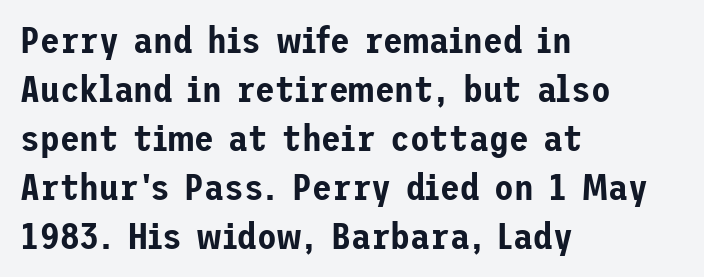
Spacing between characters is what you'd get straight out of the box. Italic? Not at all — the glyphs are vertical. Honestly, the row spacing looks completely unremarkable. A typesetter would label this face a sans. Letters rest on an invisible, unmarked baseline.
